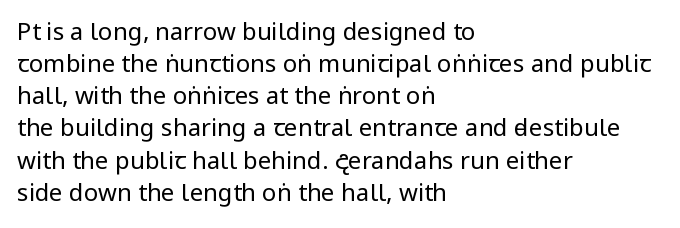
Q: Is the text bold? A: No.
Q: Is the text italic (slanted)? A: No, it is upright.
Q: Is the text underlined? A: No.
Q: How is the paragraph aligned? A: Left-aligned.
Q: Is the spacing between letters normal or unusually wide? A: Normal.
Q: Is the spacing between lines tight, normal or loose? A: Normal.
